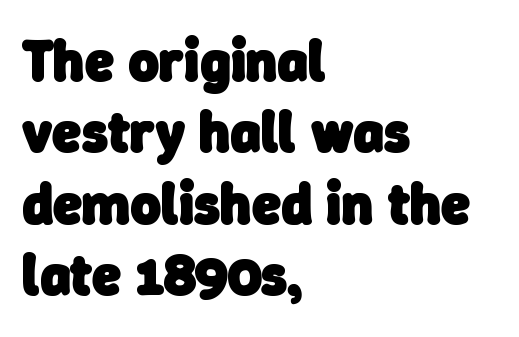
Q: Is the text bold? A: Yes.
Q: Is the typeface a serif or a sans-serif typeface? A: Sans-serif.
Q: Is the text underlined? A: No.
Q: How is the paragraph aligned? A: Left-aligned.
Q: Is the spacing between letters normal or unusually wide? A: Normal.
Q: Width (condensed, normal, or wide)? A: Normal.
Q: Stroke contrast? A: Low.
Q: x-height? A: Medium.
Q: Monospaced? A: No.
